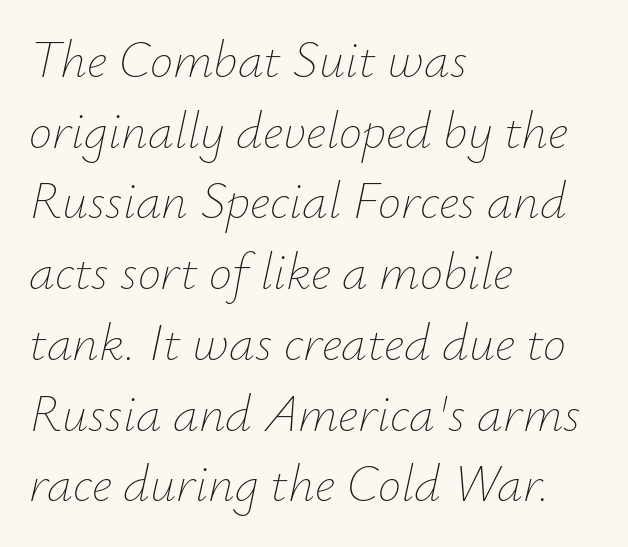
Q: Is the text bold? A: No.
Q: Is the text italic (slanted)? A: Yes, it leans right by about 12 degrees.
Q: Is the text underlined? A: No.
Q: How is the paragraph aligned? A: Left-aligned.
Q: Is the spacing between letters normal or unusually wide? A: Normal.
Q: Is the spacing between lines tight, normal or loose? A: Normal.
Q: Width (condensed, normal, or wide)? A: Normal.
Q: Stroke contrast? A: Low.
Q: x-height? A: Small.
Q: Monospaced? A: No.
